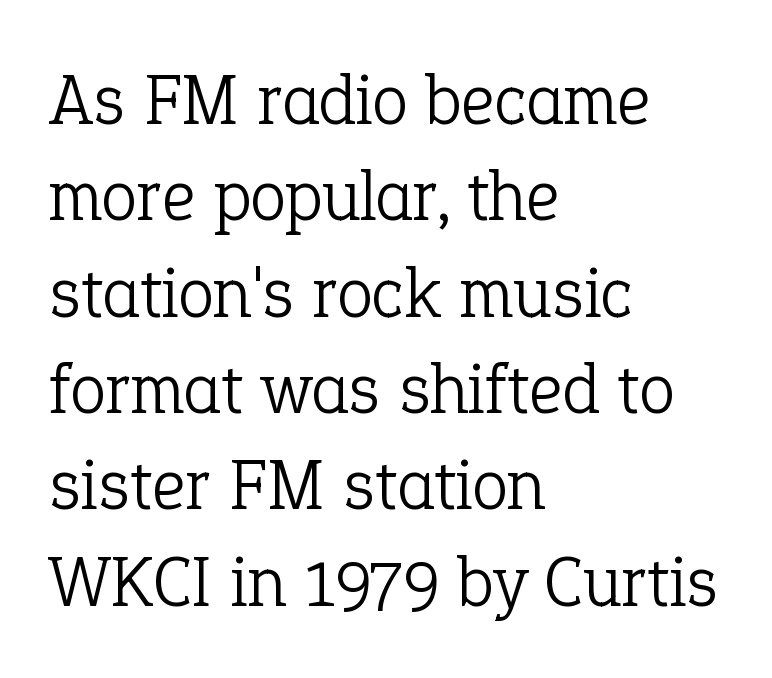
The image shows 73 px light serif type, upright; set left-aligned, normal line spacing (1.32x), normal letter spacing, not underlined; low stroke contrast and a medium x-height.
